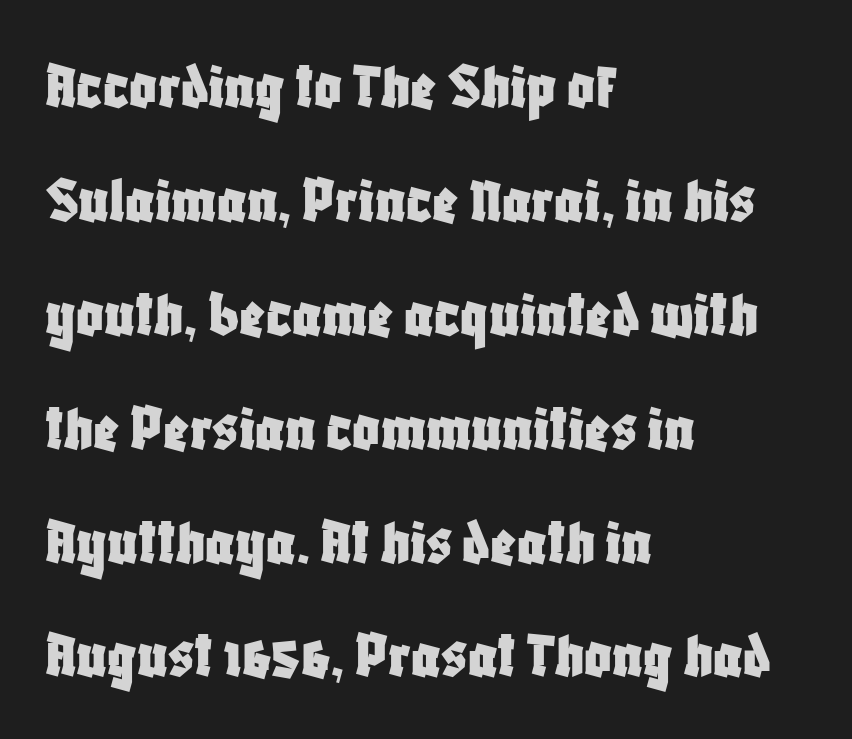
The image shows 67 px condensed sans-serif type, upright; set left-aligned, normal line spacing (1.7x), normal letter spacing, not underlined; low stroke contrast and a large x-height.
